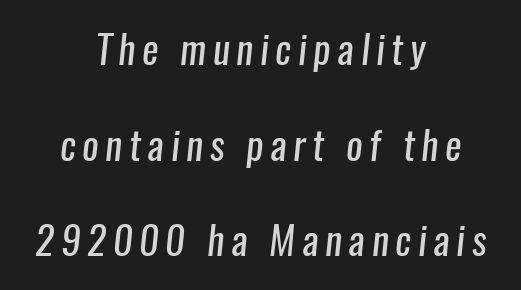
Words float on clear page, feet unadorned. Character widths vary here, with narrow letters taking less room than wide ones. The designer went with a sans here, leaving each stem footless. A great deal of white space separates one row of letters from the next. Stems and bowls with no extra thickness — not bold. Horizontal alignment here is central, giving a formal, balanced look.
